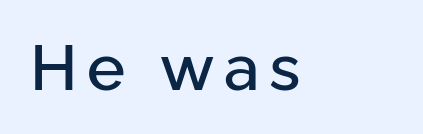
Q: Is the text italic (slanted)? A: No, it is upright.
Q: Is the typeface a serif or a sans-serif typeface? A: Sans-serif.
Q: Is the text underlined? A: No.
Q: How is the paragraph aligned? A: Left-aligned.
Q: Width (condensed, normal, or wide)? A: Normal.
Q: Stroke contrast? A: Low.
Q: x-height? A: Medium.
Q: Monospaced? A: No.
